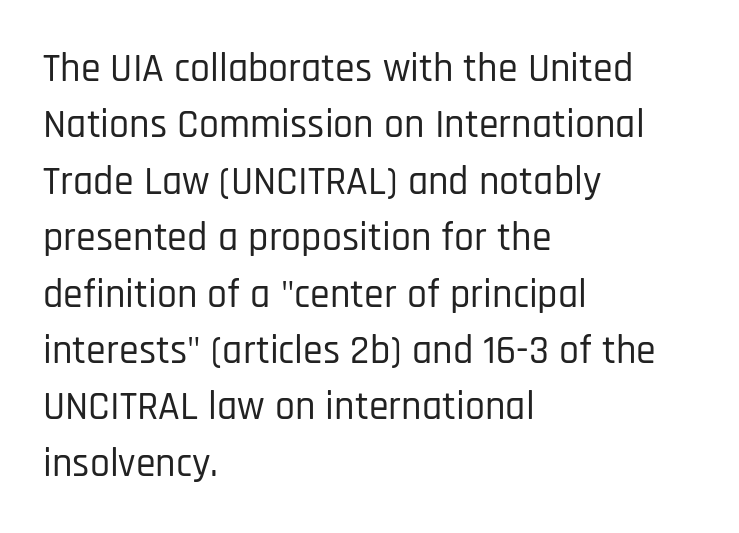
{"serif": "no", "italic": "no", "width": "condensed", "stroke_contrast": "low", "x_height": "large", "monospaced": "no", "underline": "no", "align": "left", "line_spacing": "normal", "line_spacing_ratio": 1.41, "letter_spacing": "normal", "letter_spacing_em": 0.0, "glyph_px": 40}
